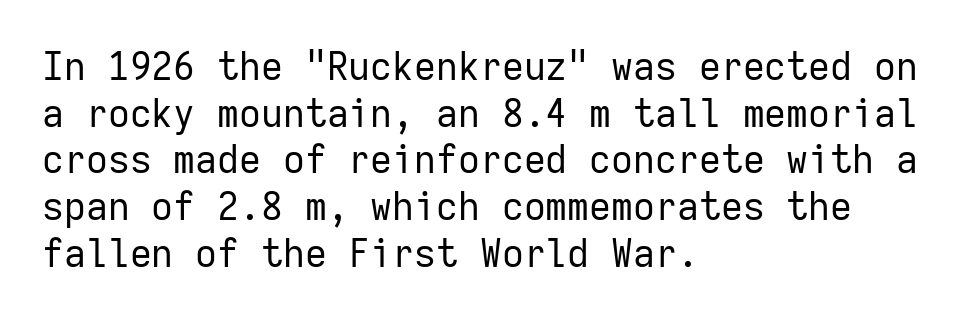
The image shows 38 px regular-weight sans-serif type, upright, monospaced; set left-aligned, line spacing 1.23x, normal letter spacing, not underlined; low stroke contrast and a medium x-height.
